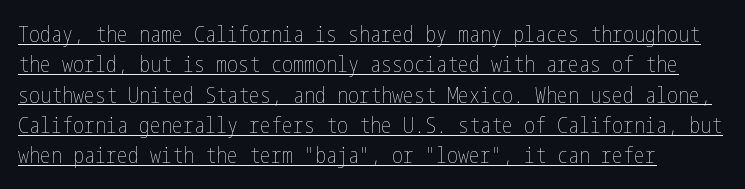
{"italic": "no", "bold": "no", "underline": "yes", "align": "left", "line_spacing": "normal", "line_spacing_ratio": 1.38, "letter_spacing": "normal", "letter_spacing_em": 0.0, "glyph_px": 22}
